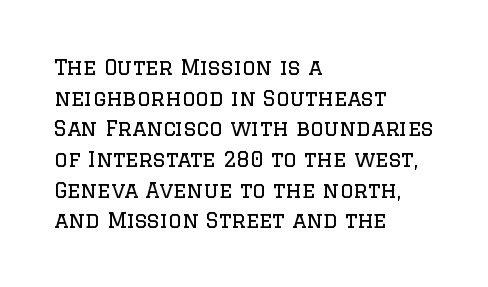
The strip under each line holds only bare page. The lines in this sample share a left origin and differ only in where they stop. The block of text has a typical density, with ordinary space between rows. A typesetter would call this zero additional tracking. Each stroke keeps to a modest, everyday thickness or less. Style check: upright.
